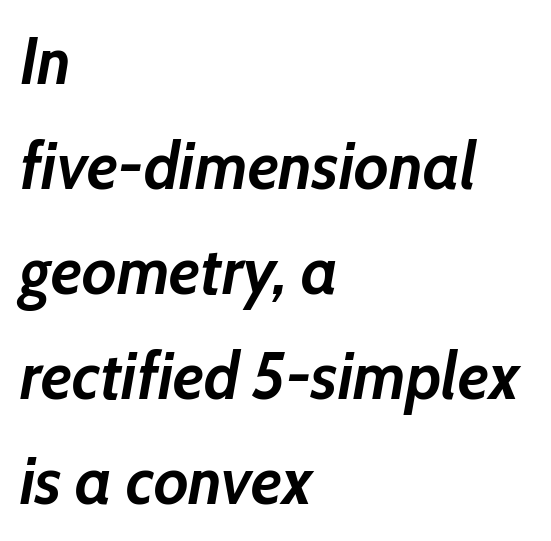
Q: Is the text bold? A: Yes.
Q: Is the text italic (slanted)? A: Yes, it leans right by about 10 degrees.
Q: Is the text underlined? A: No.
Q: How is the paragraph aligned? A: Left-aligned.
Q: Is the spacing between letters normal or unusually wide? A: Normal.
Q: Is the spacing between lines tight, normal or loose? A: Normal.
Q: Width (condensed, normal, or wide)? A: Normal.
Q: Stroke contrast? A: Low.
Q: x-height? A: Medium.
Q: Monospaced? A: No.
